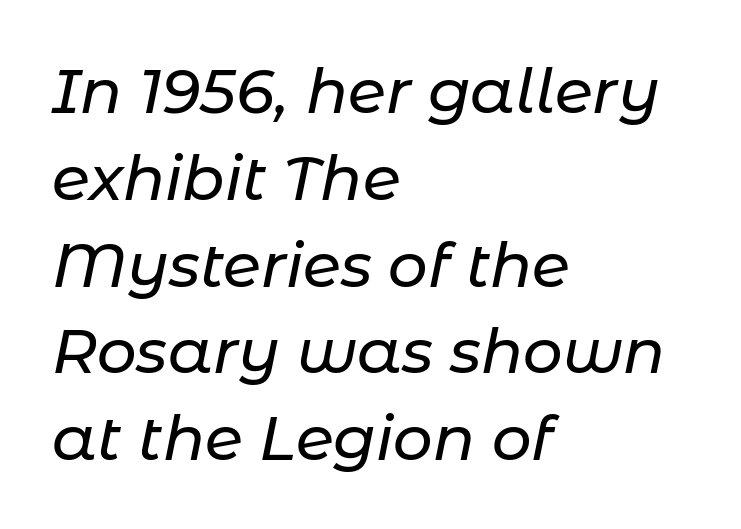
{"italic": "yes", "lean": "right", "slant_degrees": 11, "width": "normal", "stroke_contrast": "low", "x_height": "medium", "monospaced": "no", "underline": "no", "align": "left", "line_spacing": "normal", "line_spacing_ratio": 1.4, "letter_spacing": "normal", "letter_spacing_em": 0.0, "glyph_px": 62}
